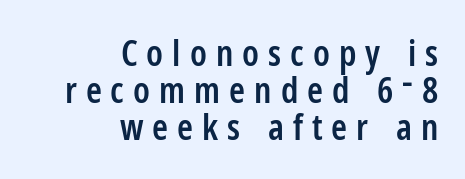
Look at the stroke-to-counter ratio: somewhat heavy, a semibold. The paragraph has a hard right edge and a soft left edge. A bare baseline throughout the passage. What stands out about the letter spacing? Its width — letters are far apart. Grotesque or geometric, the face here clearly has no serifs.
